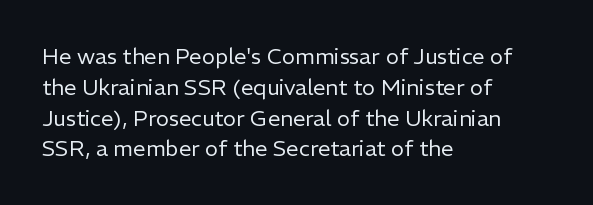
Summary of vertical rhythm: regular, with standard interline spacing. Short note: letters normally spaced. The font's upright variant was chosen for this text. Casual observation: everything's shoved over to the left.
